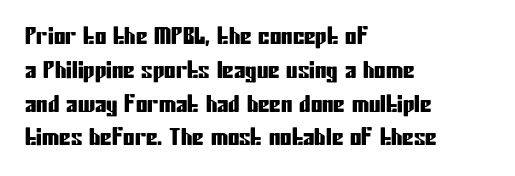
Q: Is the text italic (slanted)? A: No, it is upright.
Q: Is the text underlined? A: No.
Q: How is the paragraph aligned? A: Left-aligned.
Q: Is the spacing between letters normal or unusually wide? A: Normal.
Q: Is the spacing between lines tight, normal or loose? A: Normal.
